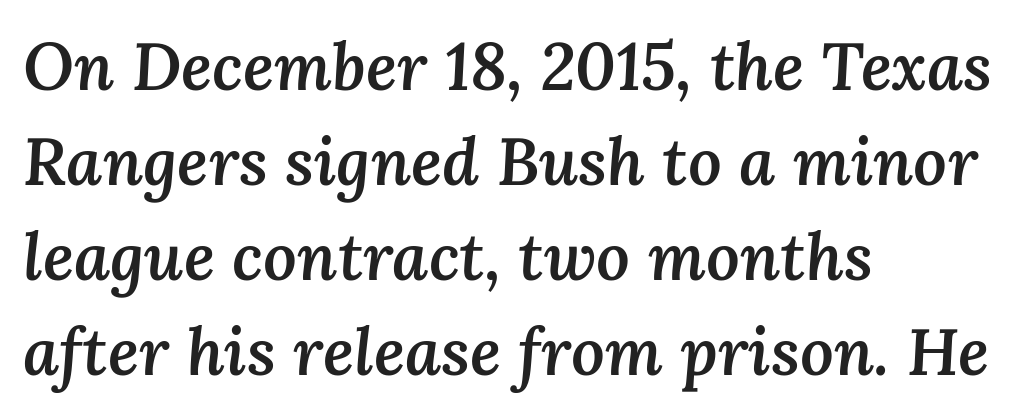
The image shows 66 px semibold type, italic (leaning right); set left-aligned, normal line spacing (1.44x), normal letter spacing, not underlined; medium stroke contrast and a medium x-height.
